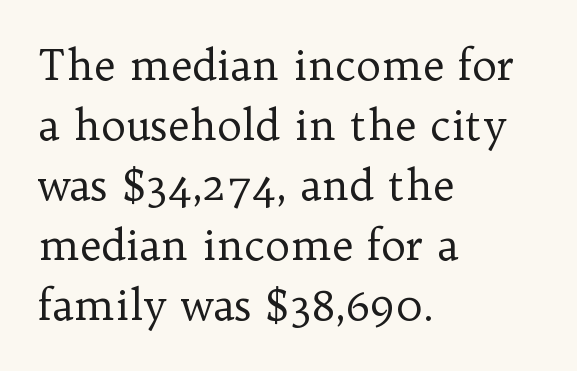
Style check: upright. Interline gaps are of average width in this sample. Look at the tracking — it's just the regular setting, nothing added. Which margin do the lines hug? The left one — the right edge is uneven. The weight tops out at a normal text grade. Spacing verdict: proportional, widths tailored to each character.
